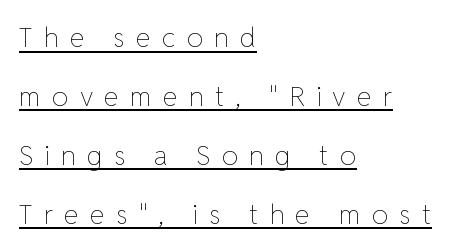
{"italic": "no", "bold": "no", "underline": "yes", "align": "left", "line_spacing": "loose", "line_spacing_ratio": 2.18, "letter_spacing": "wide", "letter_spacing_em": 0.41, "glyph_px": 27}
